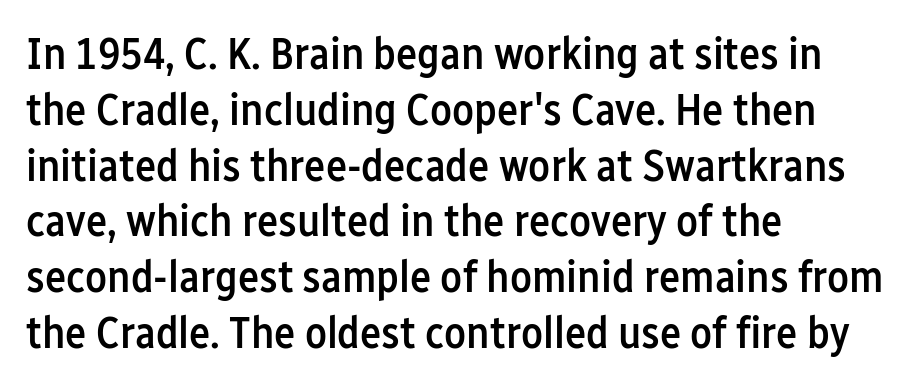
The image shows 45 px semibold, condensed sans-serif type, upright; set left-aligned, line spacing 1.24x, normal letter spacing, not underlined; low stroke contrast and a medium x-height.
